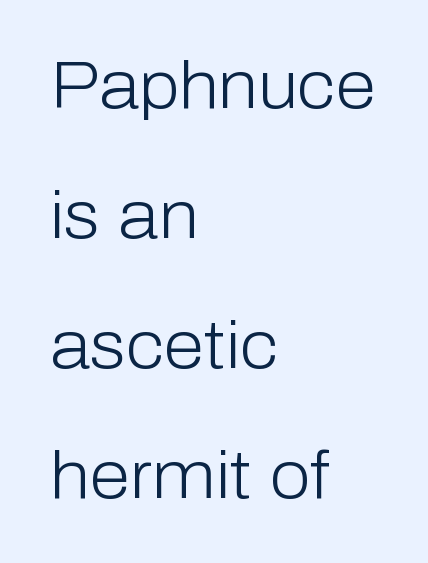
Q: Is the text bold? A: No.
Q: Is the text italic (slanted)? A: No, it is upright.
Q: Is the typeface a serif or a sans-serif typeface? A: Sans-serif.
Q: Is the text underlined? A: No.
Q: How is the paragraph aligned? A: Left-aligned.
Q: Is the spacing between letters normal or unusually wide? A: Normal.
Q: Is the spacing between lines tight, normal or loose? A: Loose.
Q: Width (condensed, normal, or wide)? A: Normal.
Q: Stroke contrast? A: Low.
Q: x-height? A: Medium.
Q: Monospaced? A: No.
